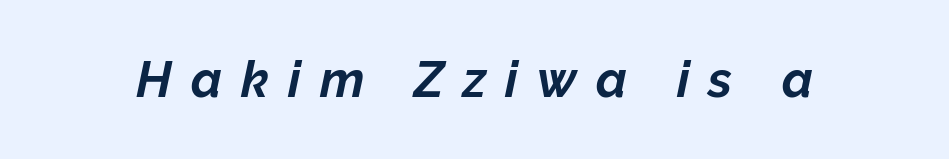
Unmarked baselines from the first word to the last. Caption: bold face, heavy strokes. Looking at the ascenders, they clearly lean. Varying glyph widths throughout — classic text-font behaviour. The rendering inserts visible extra space after every character.
